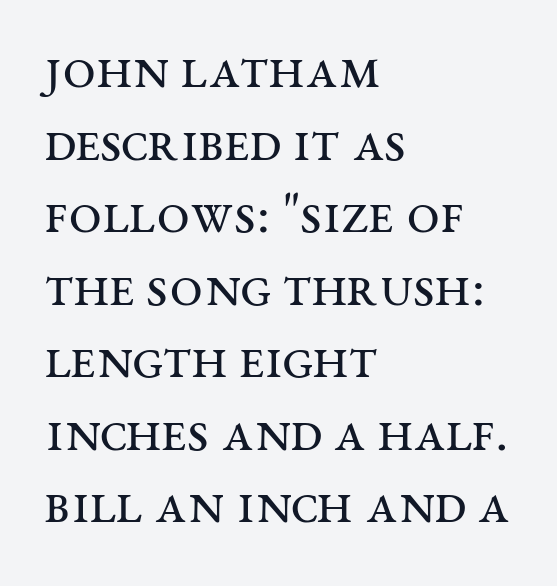
The image shows 59 px regular-weight, wide serif type, upright; set left-aligned, line spacing 1.23x, normal letter spacing, not underlined; medium stroke contrast and a large x-height.
